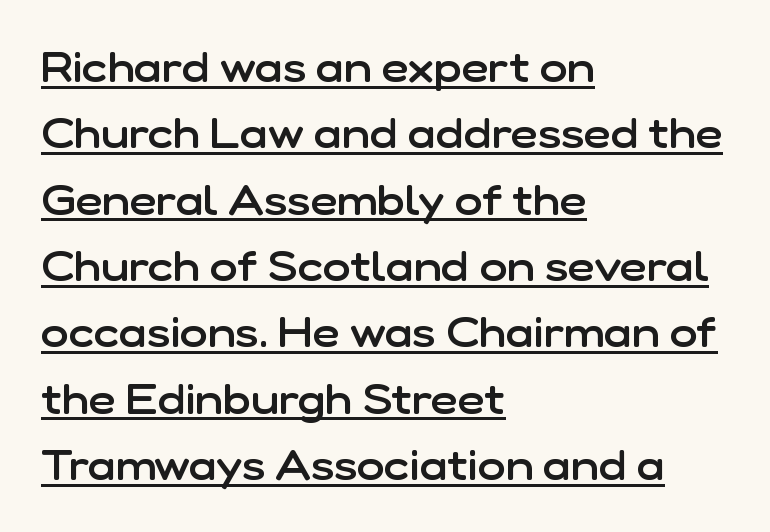
{"serif": "no", "italic": "no", "bold": "semi", "weight": "semibold", "width": "normal", "stroke_contrast": "low", "x_height": "medium", "monospaced": "no", "underline": "yes", "align": "left", "line_spacing": "normal", "line_spacing_ratio": 1.58, "letter_spacing": "normal", "letter_spacing_em": 0.0, "glyph_px": 42}
